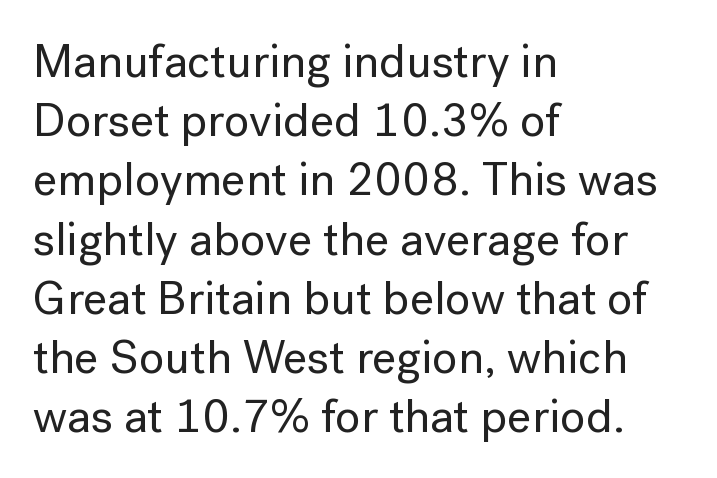
{"serif": "no", "italic": "no", "width": "normal", "stroke_contrast": "low", "x_height": "medium", "monospaced": "no", "underline": "no", "align": "left", "line_spacing": "normal", "line_spacing_ratio": 1.26, "letter_spacing": "normal", "letter_spacing_em": 0.0, "glyph_px": 47}
